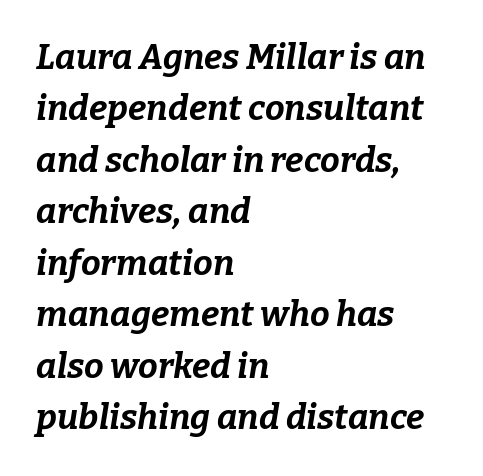
Words float on clear page, feet unadorned. Default kerning and tracking; the words read as compact shapes. Leading matches the norm, producing a regular column. You could not count columns in this text — the font is proportionally spaced. Short and long lines alike share a common starting point at left.
